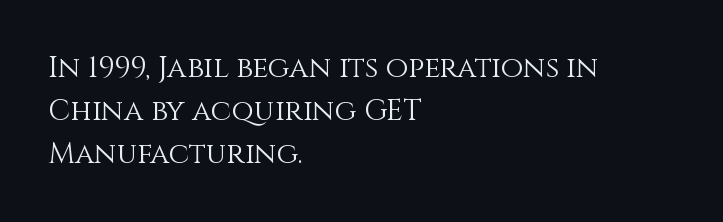
{"italic": "no", "bold": "no", "weight": "light", "width": "normal", "stroke_contrast": "medium", "x_height": "large", "monospaced": "no", "underline": "no", "align": "left", "line_spacing": "normal", "line_spacing_ratio": 1.48, "letter_spacing": "normal", "letter_spacing_em": 0.0, "glyph_px": 29}
